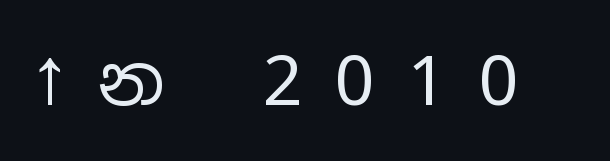
Q: Is the text bold? A: No.
Q: Is the text italic (slanted)? A: No, it is upright.
Q: Is the typeface a serif or a sans-serif typeface? A: Sans-serif.
Q: Is the text underlined? A: No.
Q: Is the spacing between letters normal or unusually wide? A: Unusually wide.
Q: Width (condensed, normal, or wide)? A: Wide.
Q: Stroke contrast? A: Low.
Q: x-height? A: Medium.
Q: Monospaced? A: No.
